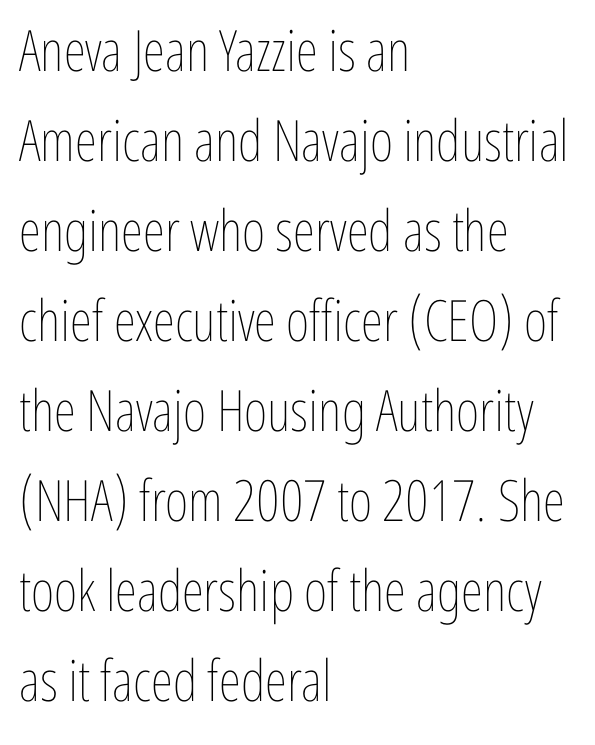
Q: Is the text bold? A: No.
Q: Is the text italic (slanted)? A: No, it is upright.
Q: Is the text underlined? A: No.
Q: How is the paragraph aligned? A: Left-aligned.
Q: Is the spacing between letters normal or unusually wide? A: Normal.
Q: Is the spacing between lines tight, normal or loose? A: Normal.
Q: Width (condensed, normal, or wide)? A: Condensed.
Q: Stroke contrast? A: Low.
Q: x-height? A: Medium.
Q: Monospaced? A: No.
